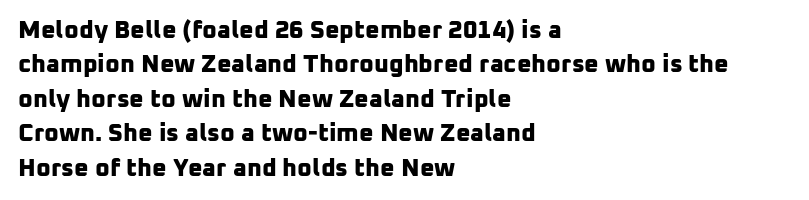
{"bold": "yes", "underline": "no", "align": "left", "line_spacing": "normal", "line_spacing_ratio": 1.38, "letter_spacing": "normal", "letter_spacing_em": 0.0, "glyph_px": 25}
